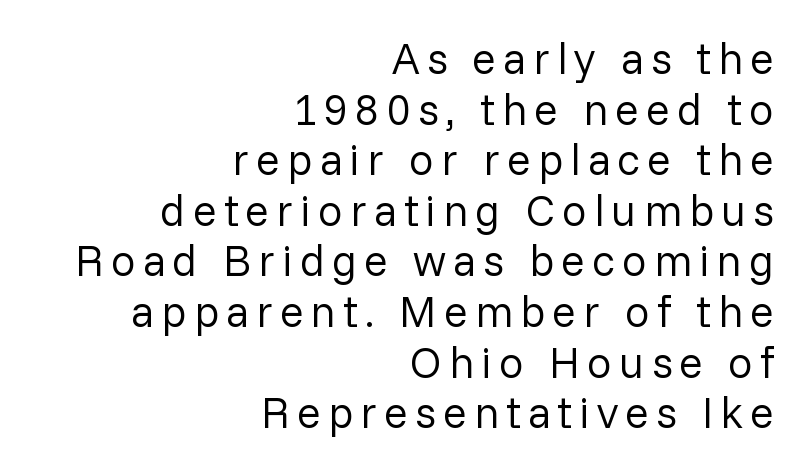
Q: Is the text bold? A: No.
Q: Is the text italic (slanted)? A: No, it is upright.
Q: Is the typeface a serif or a sans-serif typeface? A: Sans-serif.
Q: Is the text underlined? A: No.
Q: How is the paragraph aligned? A: Right-aligned.
Q: Is the spacing between lines tight, normal or loose? A: Tight.
Q: Width (condensed, normal, or wide)? A: Normal.
Q: Stroke contrast? A: Low.
Q: x-height? A: Medium.
Q: Monospaced? A: No.
